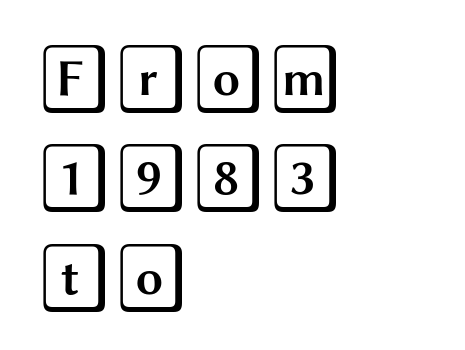
Check under the words: just untouched page. Tracking here is standard; glyphs follow each other at the usual distance. Visually the block forms a straight wall on the left and a jagged coastline on the right. The font's upright variant was chosen for this text. The lines sit at an ordinary, default distance from one another.
